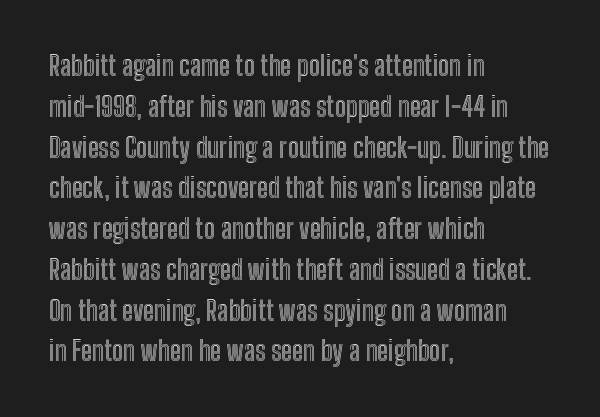
The image shows 27 px text type, upright; set left-aligned, normal line spacing (1.51x), normal letter spacing, not underlined.
